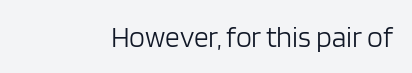
The image shows 29 px light sans-serif type, upright; set normal letter spacing, not underlined; low stroke contrast and a large x-height.
